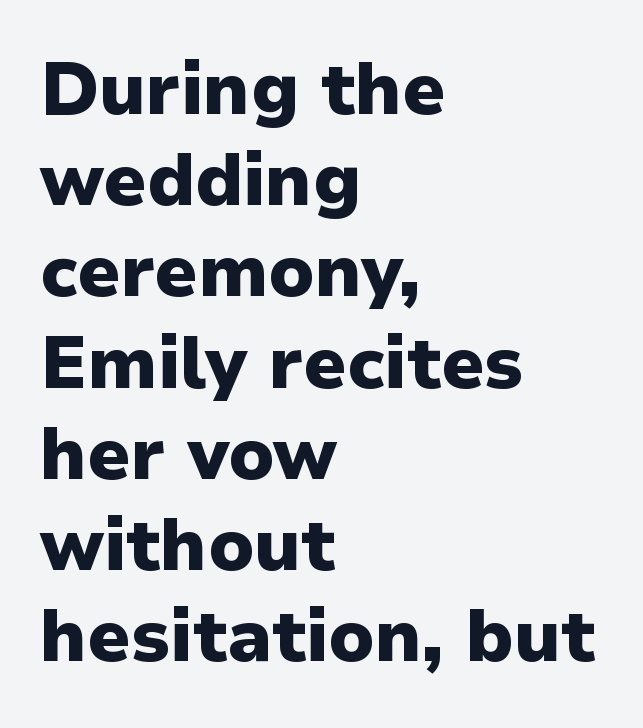
{"serif": "no", "italic": "no", "bold": "yes", "weight": "heavy", "width": "normal", "stroke_contrast": "low", "x_height": "medium", "monospaced": "no", "underline": "no", "align": "left", "line_spacing": "normal", "line_spacing_ratio": 1.25, "letter_spacing": "normal", "letter_spacing_em": 0.0, "glyph_px": 73}
